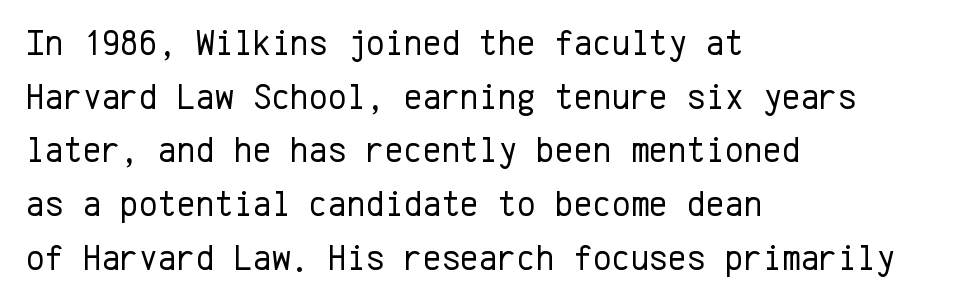
The image shows 36 px regular-weight sans-serif type, upright, monospaced; set left-aligned, normal line spacing (1.49x), normal letter spacing, not underlined; low stroke contrast and a medium x-height.
